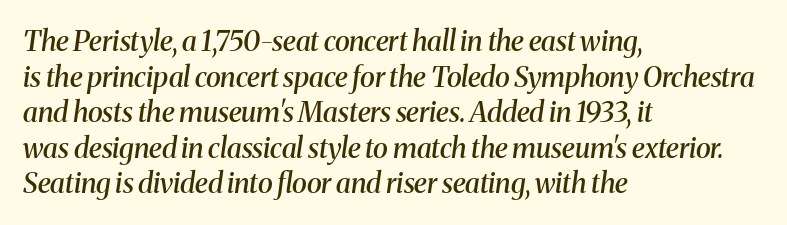
Notice how descenders clear the ascenders below comfortably — that's standard leading. Every character sits at an angle, as italics do. Notice the strokes are somewhat thickened but not fully heavy: this is a semibold. Visually the block forms a straight wall on the left and a jagged coastline on the right.
